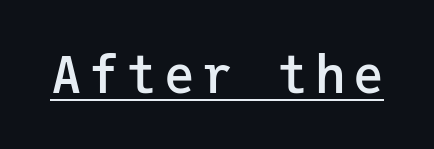
The typeface chosen for these lines omits serifs. These characters rest on top of a visible drawn line. Fixed-width glyphs throughout — classic coding-font behaviour. The letters stand straight up with perfectly vertical stems. Typographic density is moderately raised because the face is semibold.
